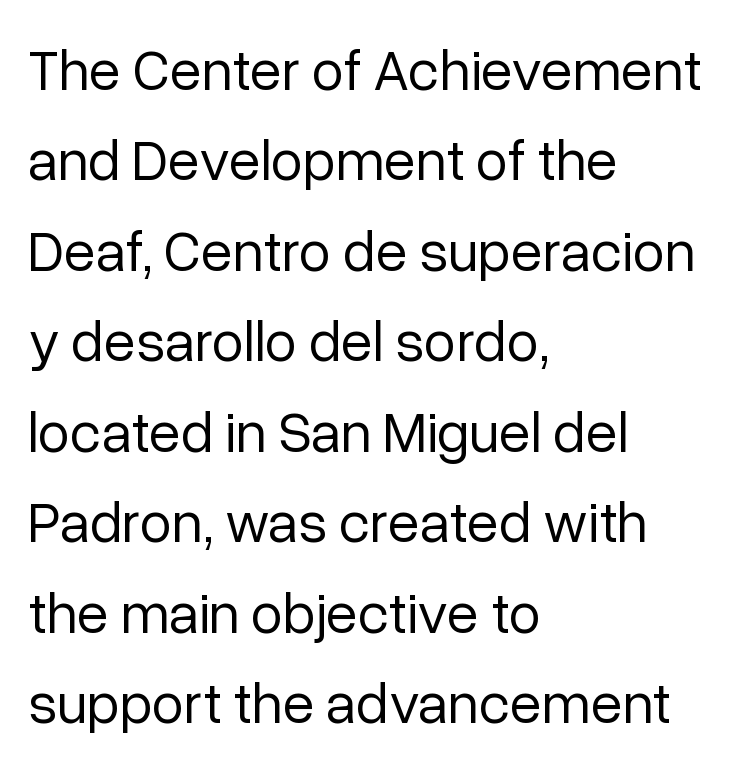
The image shows 58 px regular-weight sans-serif type, upright; set left-aligned, normal line spacing (1.56x), normal letter spacing, not underlined; low stroke contrast and a medium x-height.
